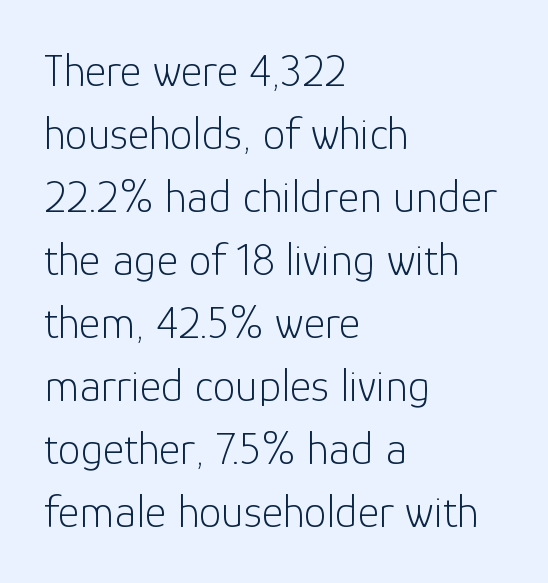
Q: Is the text bold? A: No.
Q: Is the text italic (slanted)? A: No, it is upright.
Q: Is the typeface a serif or a sans-serif typeface? A: Sans-serif.
Q: Is the text underlined? A: No.
Q: How is the paragraph aligned? A: Left-aligned.
Q: Is the spacing between letters normal or unusually wide? A: Normal.
Q: Is the spacing between lines tight, normal or loose? A: Normal.
Q: Width (condensed, normal, or wide)? A: Normal.
Q: Stroke contrast? A: Low.
Q: x-height? A: Medium.
Q: Monospaced? A: No.
